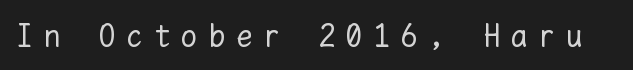
A bare baseline throughout the passage. The lettering stays uniformly vertical, giving the passage a roman look. The letters look calm and open, with moderate or lighter stems. The face used here is monospaced, like something from a code editor. Does extra space separate the letters? Yes, quite a lot of it.
